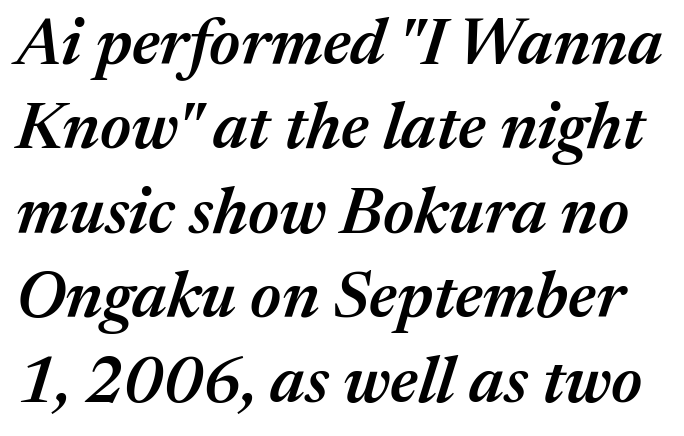
{"italic": "yes", "lean": "right", "slant_degrees": 17, "bold": "semi", "weight": "semibold", "width": "normal", "stroke_contrast": "medium", "x_height": "medium", "monospaced": "no", "underline": "no", "line_spacing": "normal", "line_spacing_ratio": 1.3, "letter_spacing": "normal", "letter_spacing_em": 0.0, "glyph_px": 65}
